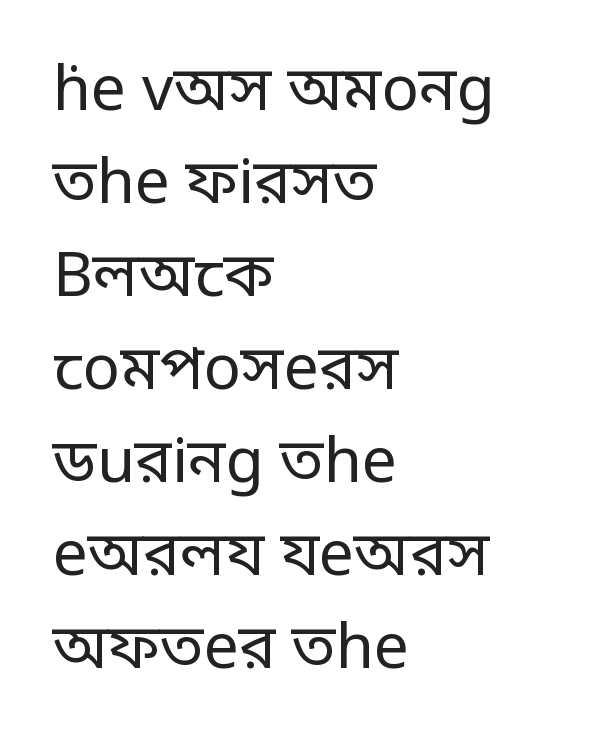
Q: Is the text bold? A: No.
Q: Is the text italic (slanted)? A: No, it is upright.
Q: Is the typeface a serif or a sans-serif typeface? A: Sans-serif.
Q: Is the text underlined? A: No.
Q: How is the paragraph aligned? A: Left-aligned.
Q: Is the spacing between letters normal or unusually wide? A: Normal.
Q: Is the spacing between lines tight, normal or loose? A: Normal.
Q: Width (condensed, normal, or wide)? A: Condensed.
Q: Stroke contrast? A: Low.
Q: Monospaced? A: No.
